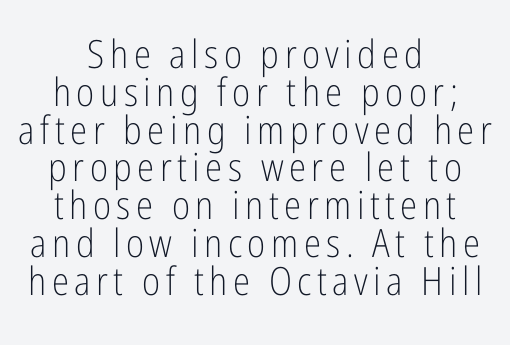
Q: Is the text bold? A: No.
Q: Is the text italic (slanted)? A: No, it is upright.
Q: Is the typeface a serif or a sans-serif typeface? A: Sans-serif.
Q: Is the text underlined? A: No.
Q: How is the paragraph aligned? A: Centered.
Q: Is the spacing between lines tight, normal or loose? A: Tight.
Q: Width (condensed, normal, or wide)? A: Condensed.
Q: Stroke contrast? A: Low.
Q: x-height? A: Medium.
Q: Monospaced? A: No.
